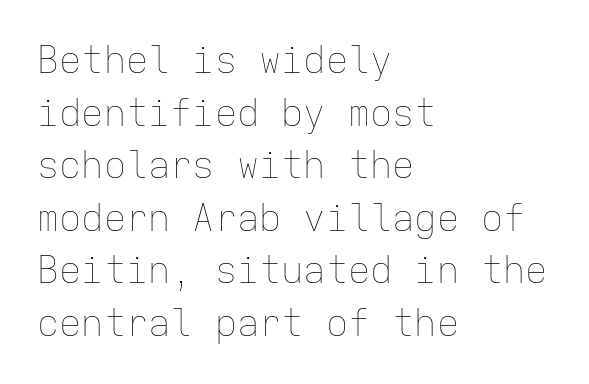
Q: Is the text bold? A: No.
Q: Is the text italic (slanted)? A: No, it is upright.
Q: Is the text underlined? A: No.
Q: How is the paragraph aligned? A: Left-aligned.
Q: Is the spacing between letters normal or unusually wide? A: Normal.
Q: Is the spacing between lines tight, normal or loose? A: Normal.
Q: Width (condensed, normal, or wide)? A: Normal.
Q: Stroke contrast? A: Low.
Q: x-height? A: Medium.
Q: Monospaced? A: Yes.
